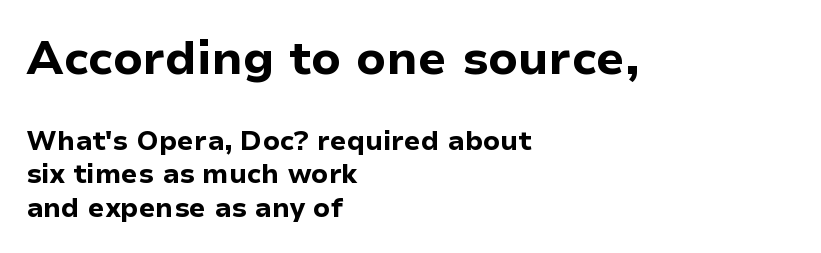
{"serif": "no", "italic": "no", "bold": "yes", "weight": "bold", "width": "normal", "stroke_contrast": "low", "x_height": "medium", "monospaced": "no", "underline": "no", "align": "left", "line_spacing_ratio": 1.24, "letter_spacing": "normal", "letter_spacing_em": 0.0, "larger_block": "first", "size_ratio": 1.74, "glyph_px": 47}
